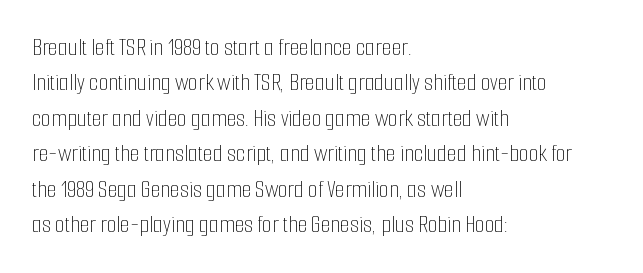
Plain, unruled lines of type. Is the type heavy? It reads as light-to-regular instead. Interline gaps are of average width in this sample. In terms of posture, this sample is upright. These lines are set flush left with a ragged right edge. Nothing unusual about the tracking: characters are spaced as the font intends.
